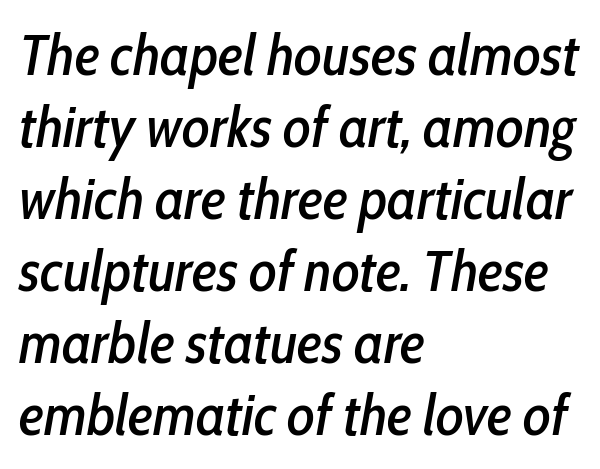
{"italic": "yes", "lean": "right", "slant_degrees": 10, "width": "condensed", "stroke_contrast": "low", "x_height": "medium", "monospaced": "no", "underline": "no", "align": "left", "line_spacing_ratio": 1.24, "letter_spacing": "normal", "letter_spacing_em": 0.0, "glyph_px": 58}
